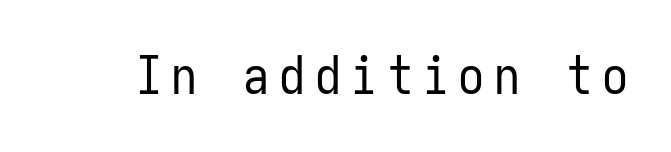
{"serif": "no", "italic": "no", "bold": "no", "weight": "regular", "width": "condensed", "stroke_contrast": "low", "x_height": "medium", "monospaced": "yes", "underline": "no", "glyph_px": 52}
